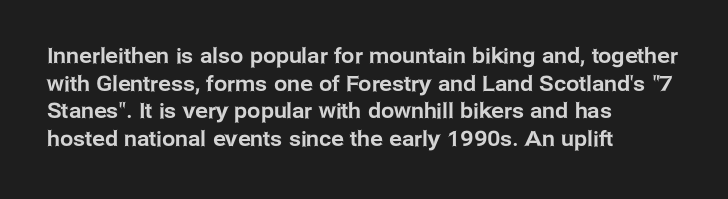
Q: Is the text italic (slanted)? A: No, it is upright.
Q: Is the text underlined? A: No.
Q: How is the paragraph aligned? A: Left-aligned.
Q: Is the spacing between letters normal or unusually wide? A: Normal.
Q: Is the spacing between lines tight, normal or loose? A: Normal.
